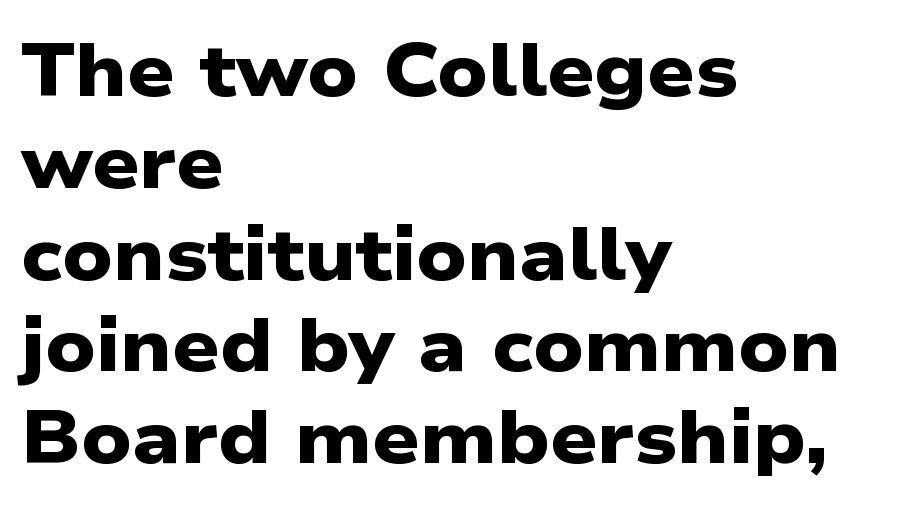
{"serif": "no", "bold": "yes", "weight": "heavy", "width": "wide", "stroke_contrast": "low", "x_height": "medium", "monospaced": "no", "underline": "no", "align": "left", "line_spacing_ratio": 1.24, "letter_spacing": "normal", "letter_spacing_em": 0.0, "glyph_px": 74}
